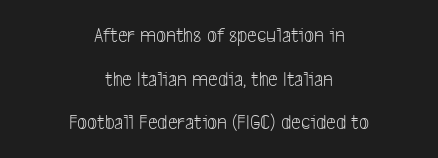
The image shows 22 px text type; set centered, loose line spacing (1.98x), normal letter spacing, not underlined.
